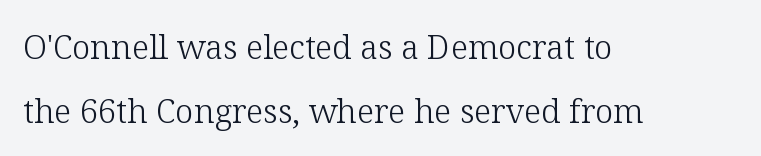
Q: Is the text bold? A: No.
Q: Is the text italic (slanted)? A: No, it is upright.
Q: Is the typeface a serif or a sans-serif typeface? A: Serif.
Q: Is the text underlined? A: No.
Q: How is the paragraph aligned? A: Left-aligned.
Q: Is the spacing between letters normal or unusually wide? A: Normal.
Q: Is the spacing between lines tight, normal or loose? A: Loose.
Q: Width (condensed, normal, or wide)? A: Normal.
Q: Stroke contrast? A: Low.
Q: x-height? A: Medium.
Q: Monospaced? A: No.
